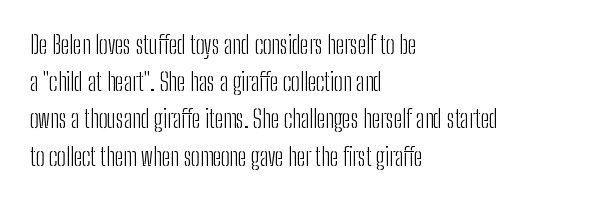
Q: Is the text bold? A: No.
Q: Is the text italic (slanted)? A: No, it is upright.
Q: Is the text underlined? A: No.
Q: How is the paragraph aligned? A: Left-aligned.
Q: Is the spacing between letters normal or unusually wide? A: Normal.
Q: Is the spacing between lines tight, normal or loose? A: Normal.
